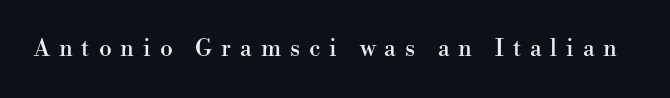
The foot of each line stays bare and open. The tracking jumps out immediately: characters are airy and widely separated. These lines were composed using upright roman letters.
